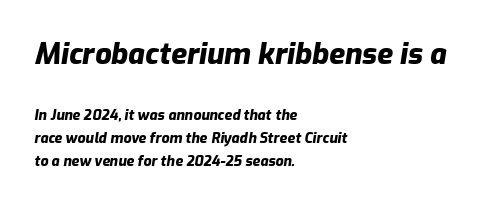
The image shows 29 px heavy type, italic (leaning right); set left-aligned, normal line spacing (1.65x), normal letter spacing, not underlined; the first (top) block is 2.07x larger; low stroke contrast and a medium x-height.
